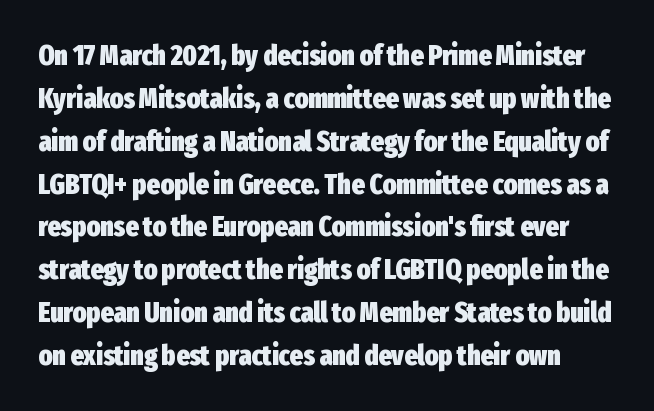
{"serif": "no", "italic": "no", "bold": "yes", "weight": "heavy", "width": "condensed", "stroke_contrast": "low", "x_height": "medium", "monospaced": "no", "underline": "no", "line_spacing": "normal", "line_spacing_ratio": 1.53, "letter_spacing": "normal", "letter_spacing_em": 0.0, "glyph_px": 28}
